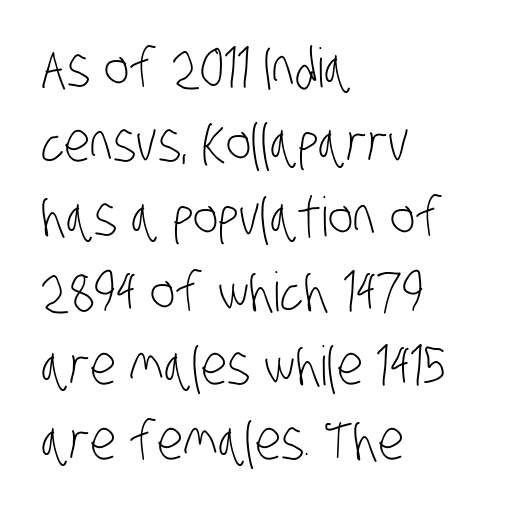
{"serif": "no", "bold": "no", "weight": "light", "width": "condensed", "stroke_contrast": "low", "x_height": "large", "monospaced": "no", "underline": "no", "align": "left", "line_spacing": "normal", "line_spacing_ratio": 1.38, "letter_spacing": "normal", "letter_spacing_em": 0.0, "glyph_px": 54}
